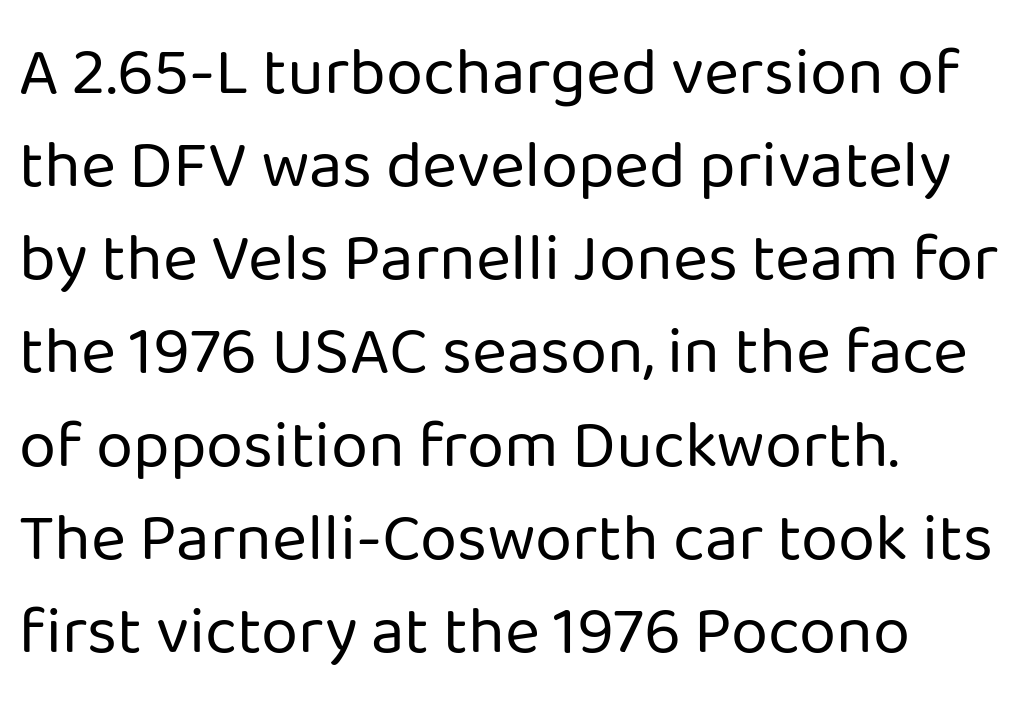
{"serif": "no", "italic": "no", "bold": "no", "weight": "regular", "width": "normal", "stroke_contrast": "low", "x_height": "medium", "monospaced": "no", "underline": "no", "align": "left", "line_spacing": "normal", "line_spacing_ratio": 1.39, "letter_spacing": "normal", "letter_spacing_em": 0.0, "glyph_px": 67}
